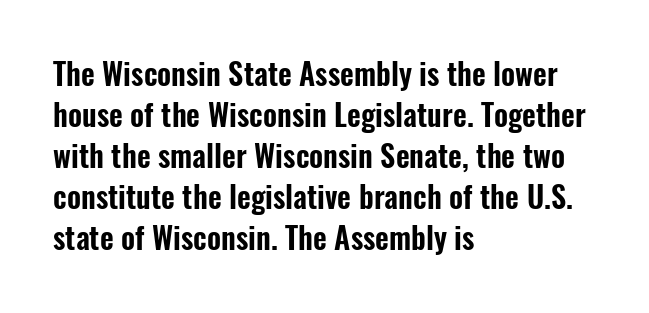
The image shows 30 px condensed sans-serif type, upright; set left-aligned, normal line spacing (1.37x), normal letter spacing, not underlined; low stroke contrast and a medium x-height.
